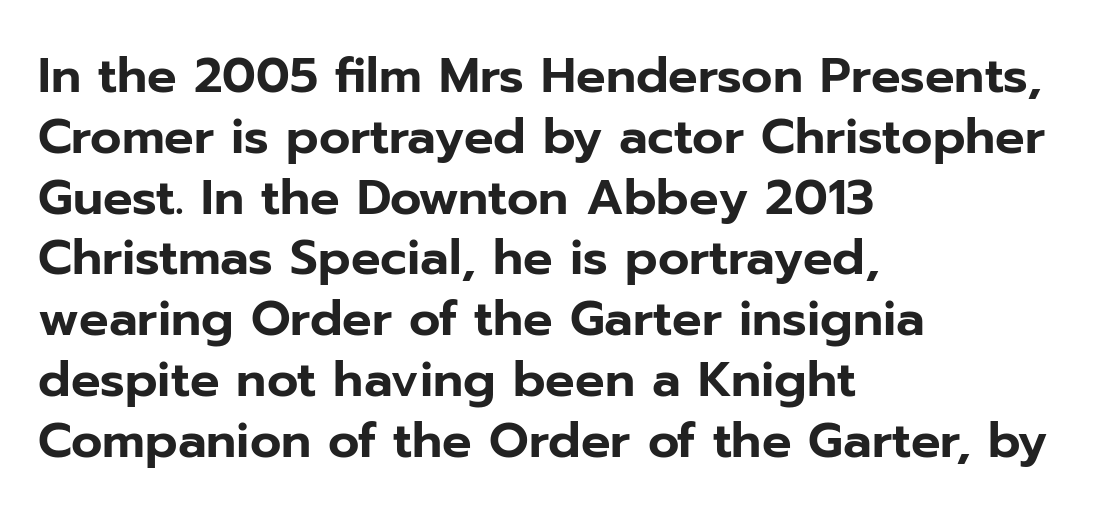
The image shows 49 px sans-serif type, upright; set left-aligned, line spacing 1.24x, normal letter spacing, not underlined; low stroke contrast and a medium x-height.
